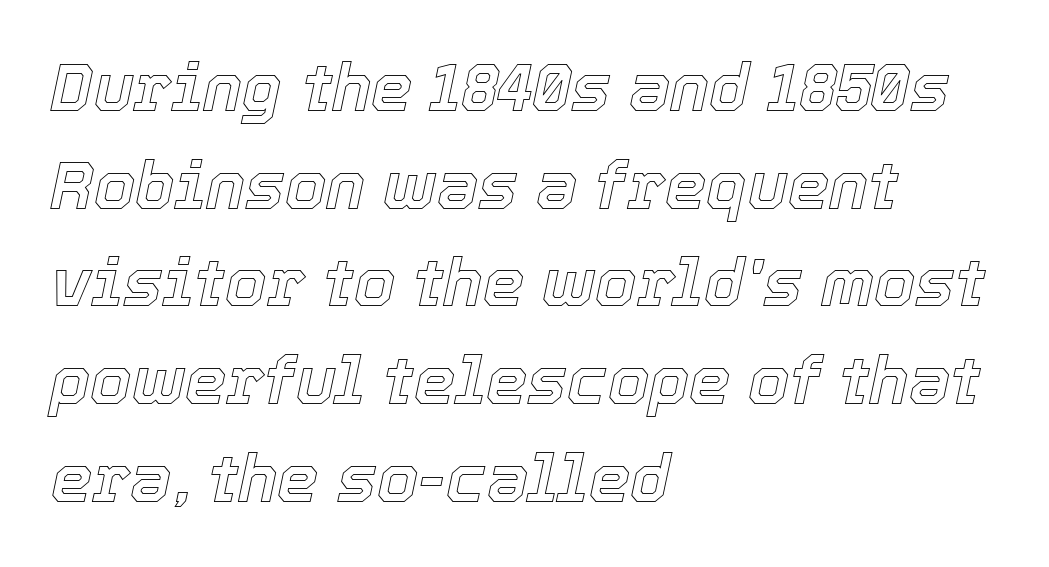
The image shows 66 px text type, italic (leaning right); set left-aligned, normal line spacing (1.48x), normal letter spacing, not underlined; a medium x-height.
